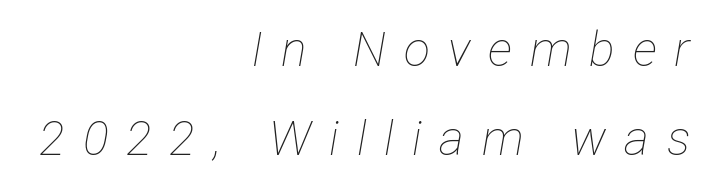
The image shows 48 px thin, condensed type, italic (leaning right); set right-aligned, line spacing 1.85x, unusually wide letter spacing (+0.37 em), not underlined; low stroke contrast and a medium x-height.
